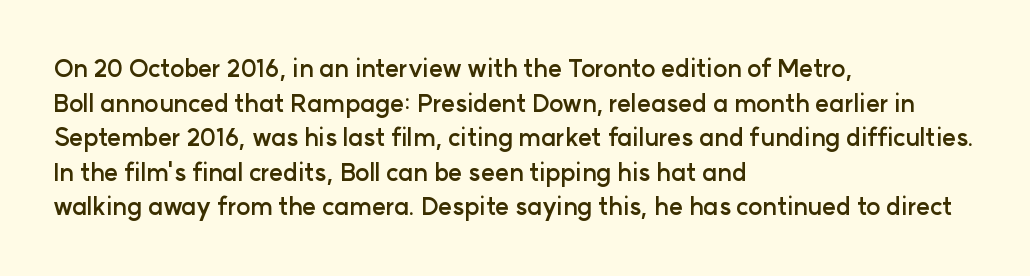
Rule under the text: the space is simply empty. Nothing unusual about the tracking: characters are spaced as the font intends. Leading: standard. This sample uses an upright cut, with every glyph sitting square on the baseline. Set as a true bold cut, around the 700 mark. Line beginnings align vertically; line endings do not.
